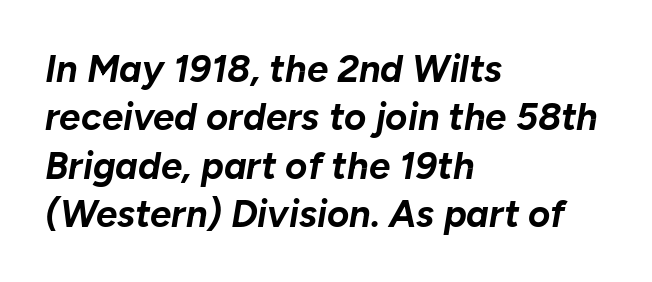
Q: Is the text bold? A: Yes.
Q: Is the text italic (slanted)? A: Yes, it leans right by about 10 degrees.
Q: Is the text underlined? A: No.
Q: How is the paragraph aligned? A: Left-aligned.
Q: Is the spacing between letters normal or unusually wide? A: Normal.
Q: Is the spacing between lines tight, normal or loose? A: Normal.
Q: Width (condensed, normal, or wide)? A: Normal.
Q: Stroke contrast? A: Low.
Q: x-height? A: Medium.
Q: Monospaced? A: No.
